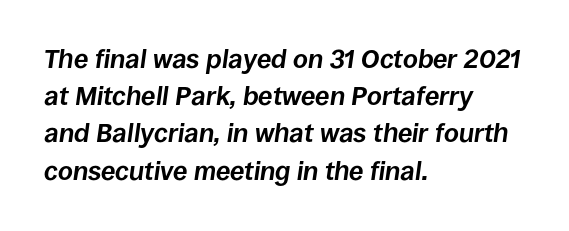
The image shows 26 px bold type, italic (leaning right); set left-aligned, normal line spacing (1.43x), normal letter spacing, not underlined.
